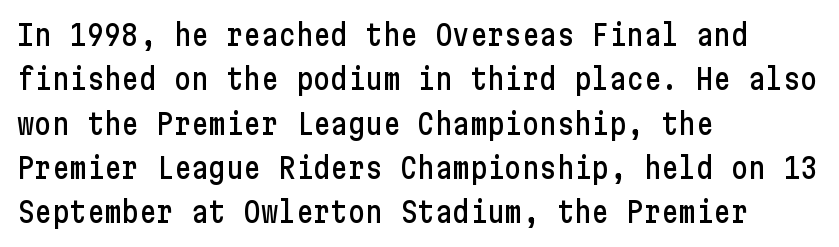
Caption: standard tracking, unaltered. Font category for this specimen: sans-serif. The line-height multiplier appears to be the usual default. Tall strokes in this sample are plumb rather than angled. Rule under the text: the space is simply empty. Caption: multi-line text, flush left, ragged right.
